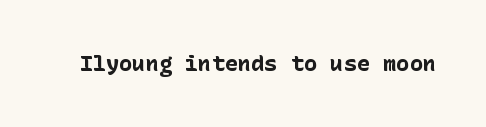
{"italic": "no", "bold": "yes", "underline": "no", "letter_spacing": "normal", "letter_spacing_em": 0.0, "glyph_px": 22}
